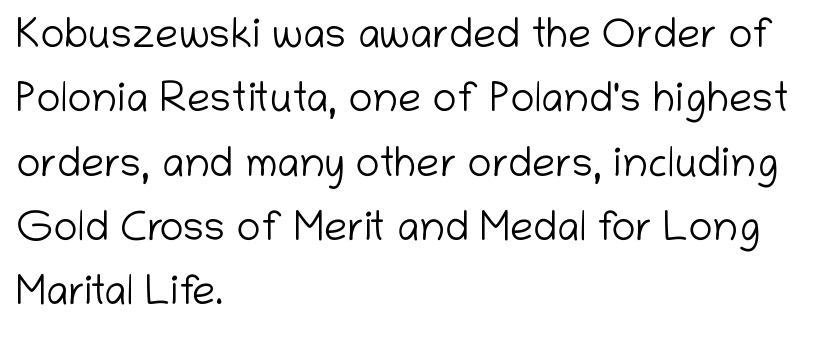
The image shows 41 px light sans-serif type, upright; set left-aligned, normal line spacing (1.57x), normal letter spacing, not underlined; low stroke contrast and a medium x-height.
